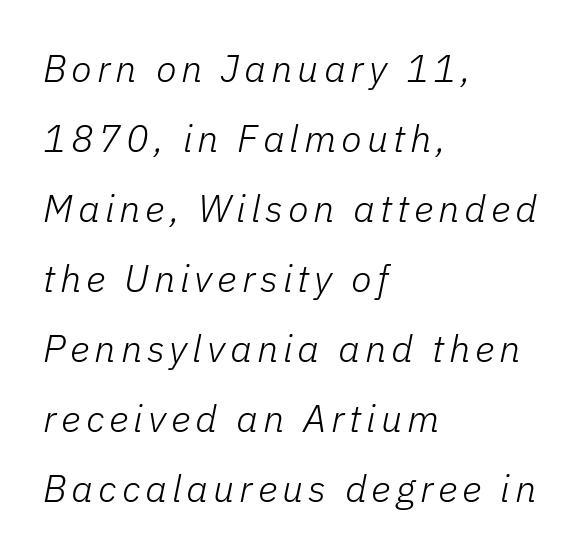
Leftover space on each line is placed entirely after the last word. Spacing verdict: proportional, widths tailored to each character. Glance below the letters and you will spot only blank space. The rendering applies a slant to the glyphs. The cut favours lightness, reaching ordinary text weight at its darkest.
